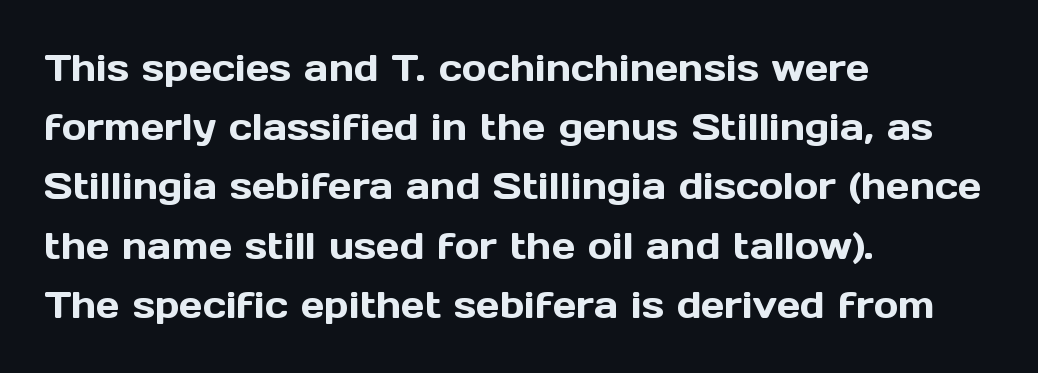
The image shows 37 px sans-serif type, upright; set left-aligned, normal line spacing (1.6x), normal letter spacing, not underlined; a medium x-height.
